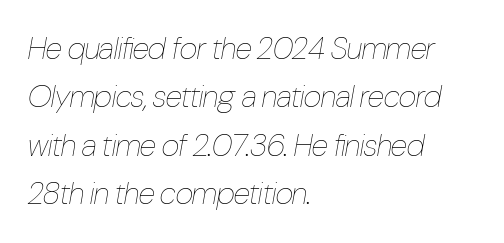
Reading down the column, the eye jumps a familiar distance to each next line. These glyphs show unthickened strokes, regular width or finer. Compared with typical body copy, the letter spacing here is the same. A bare baseline throughout the passage. All the whitespace from short lines collects on the right.
